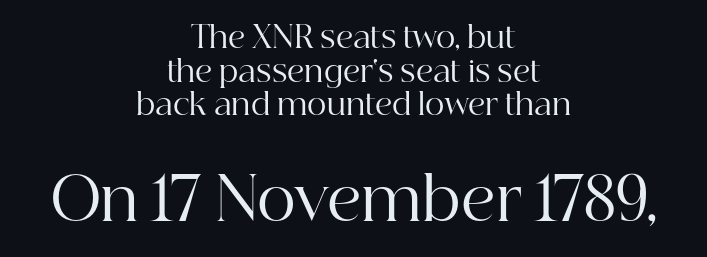
The face used here appears at its bigger size in the lower chunk. The lines are quadded center. This sample uses plain, unmodified letter spacing. These lines were composed using upright roman letters. Descenders are the only things crossing below the line. Weight: not bold — regular or lighter.
